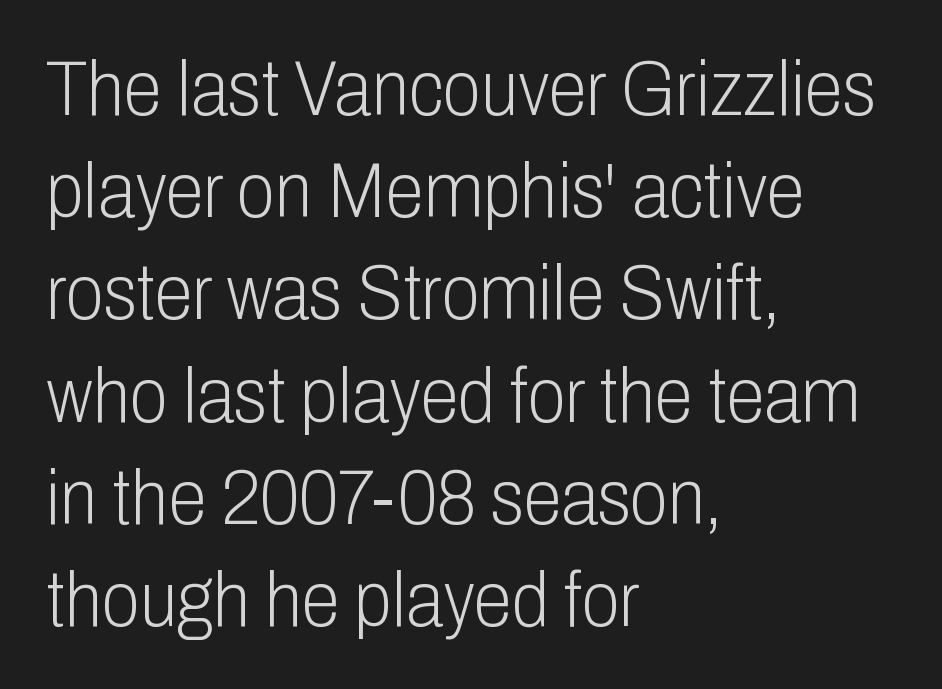
{"serif": "no", "italic": "no", "bold": "no", "weight": "light", "width": "condensed", "stroke_contrast": "low", "x_height": "medium", "monospaced": "no", "underline": "no", "align": "left", "line_spacing": "normal", "line_spacing_ratio": 1.31, "letter_spacing": "normal", "letter_spacing_em": 0.0, "glyph_px": 78}
